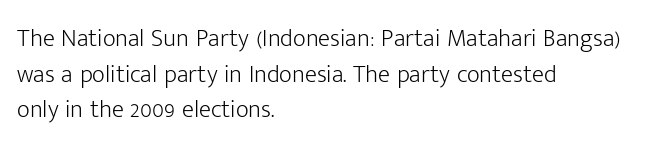
{"italic": "no", "bold": "no", "underline": "no", "align": "left", "line_spacing": "normal", "line_spacing_ratio": 1.43, "letter_spacing": "normal", "letter_spacing_em": 0.0, "glyph_px": 25}
